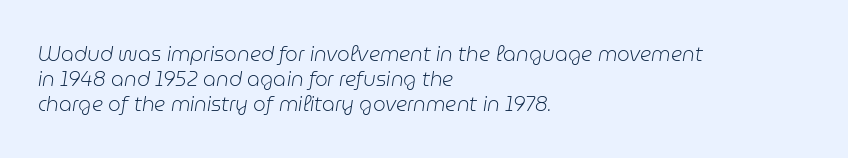
The image shows 20 px text type, italic (leaning right); set left-aligned, normal line spacing (1.25x), normal letter spacing, not underlined.
